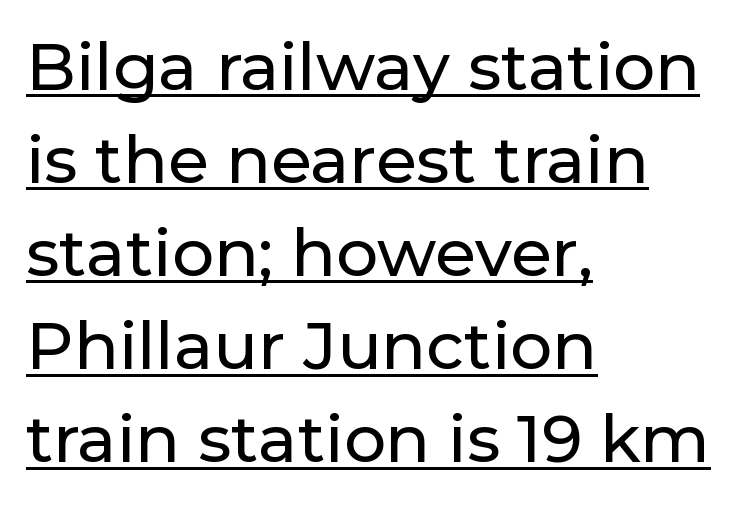
The image shows 66 px sans-serif type, upright; set left-aligned, normal line spacing (1.41x), normal letter spacing, underlined; low stroke contrast and a medium x-height.
